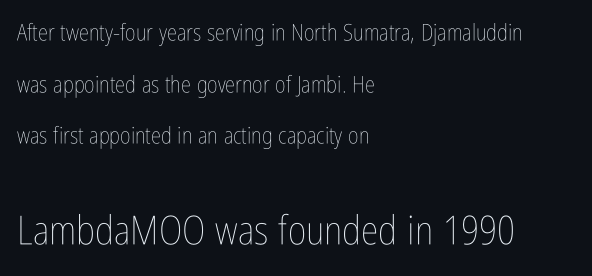
The image shows 40 px thin, condensed type, upright; set left-aligned, loose line spacing (2.24x), normal letter spacing, not underlined; the second (bottom) block is 1.74x larger; low stroke contrast and a medium x-height.
